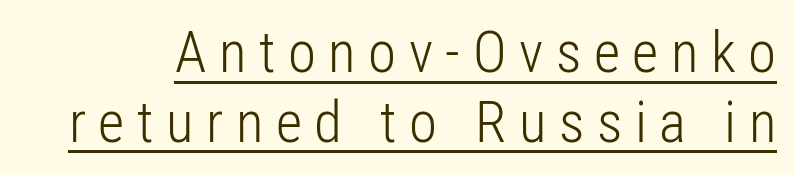
Q: Is the text bold? A: No.
Q: Is the text italic (slanted)? A: No, it is upright.
Q: Is the typeface a serif or a sans-serif typeface? A: Sans-serif.
Q: Is the text underlined? A: Yes.
Q: Is the spacing between letters normal or unusually wide? A: Unusually wide.
Q: Width (condensed, normal, or wide)? A: Condensed.
Q: Stroke contrast? A: Low.
Q: x-height? A: Medium.
Q: Monospaced? A: No.
